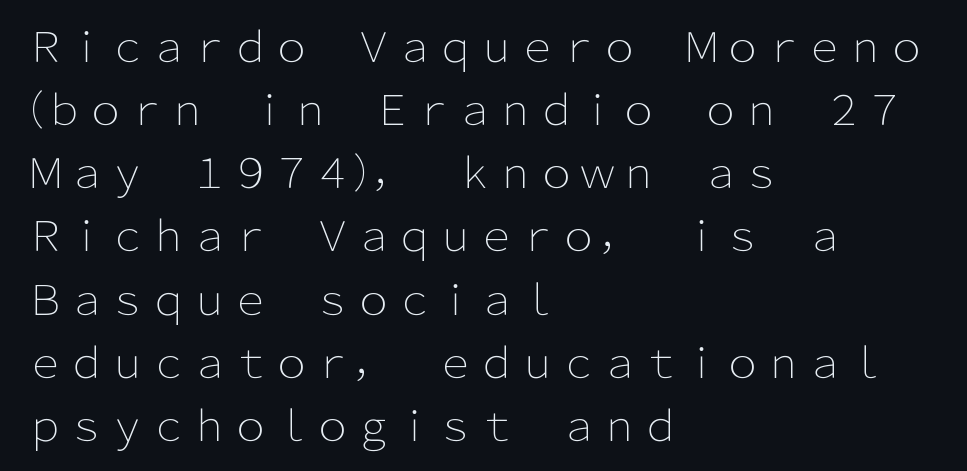
The image shows 41 px light sans-serif type, upright; set left-aligned, normal line spacing (1.54x), normal letter spacing, not underlined; low stroke contrast and a medium x-height.
